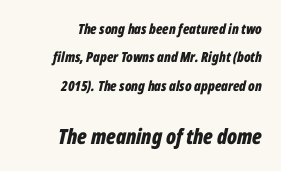
{"italic": "yes", "lean": "right", "slant_degrees": 12, "bold": "yes", "underline": "no", "align": "right", "line_spacing": "loose", "line_spacing_ratio": 2.03, "letter_spacing": "normal", "letter_spacing_em": 0.0, "larger_block": "second", "size_ratio": 1.5, "glyph_px": 21}
